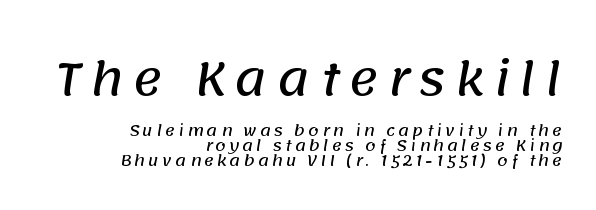
{"serif": "no", "width": "normal", "stroke_contrast": "low", "x_height": "large", "monospaced": "no", "underline": "no", "align": "right", "line_spacing": "tight", "line_spacing_ratio": 1.0, "letter_spacing": "wide", "letter_spacing_em": 0.2, "larger_block": "first", "size_ratio": 3.0, "glyph_px": 45}
